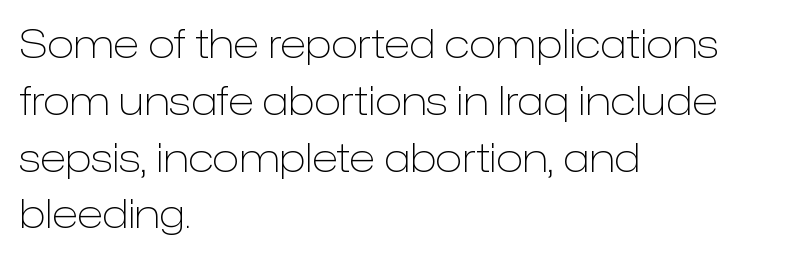
{"serif": "no", "italic": "no", "bold": "no", "weight": "light", "width": "normal", "stroke_contrast": "low", "x_height": "medium", "monospaced": "no", "underline": "no", "align": "left", "line_spacing": "normal", "line_spacing_ratio": 1.42, "letter_spacing": "normal", "letter_spacing_em": 0.0, "glyph_px": 40}
